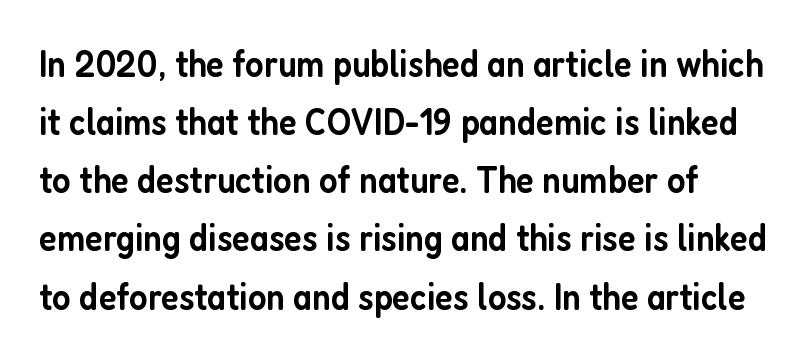
{"serif": "no", "italic": "no", "bold": "semi", "weight": "semibold", "width": "condensed", "stroke_contrast": "low", "x_height": "medium", "monospaced": "no", "underline": "no", "line_spacing": "normal", "line_spacing_ratio": 1.53, "letter_spacing": "normal", "letter_spacing_em": 0.0, "glyph_px": 38}
